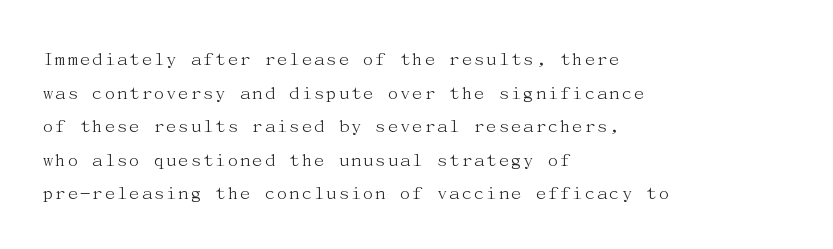
{"italic": "no", "bold": "no", "underline": "no", "align": "left", "line_spacing": "normal", "line_spacing_ratio": 1.6, "letter_spacing": "normal", "letter_spacing_em": 0.0, "glyph_px": 21}
